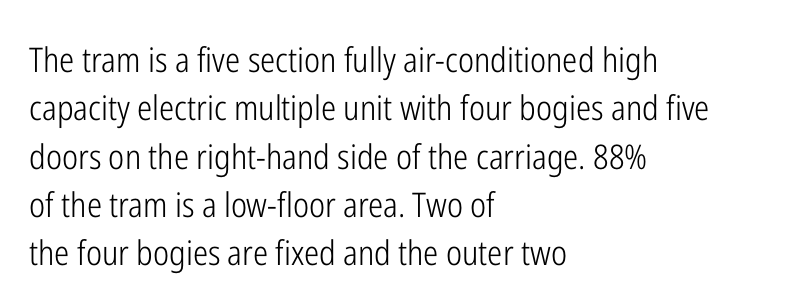
{"serif": "no", "italic": "no", "bold": "no", "weight": "light", "width": "condensed", "stroke_contrast": "low", "x_height": "medium", "monospaced": "no", "underline": "no", "align": "left", "line_spacing": "normal", "line_spacing_ratio": 1.42, "letter_spacing": "normal", "letter_spacing_em": 0.0, "glyph_px": 34}
